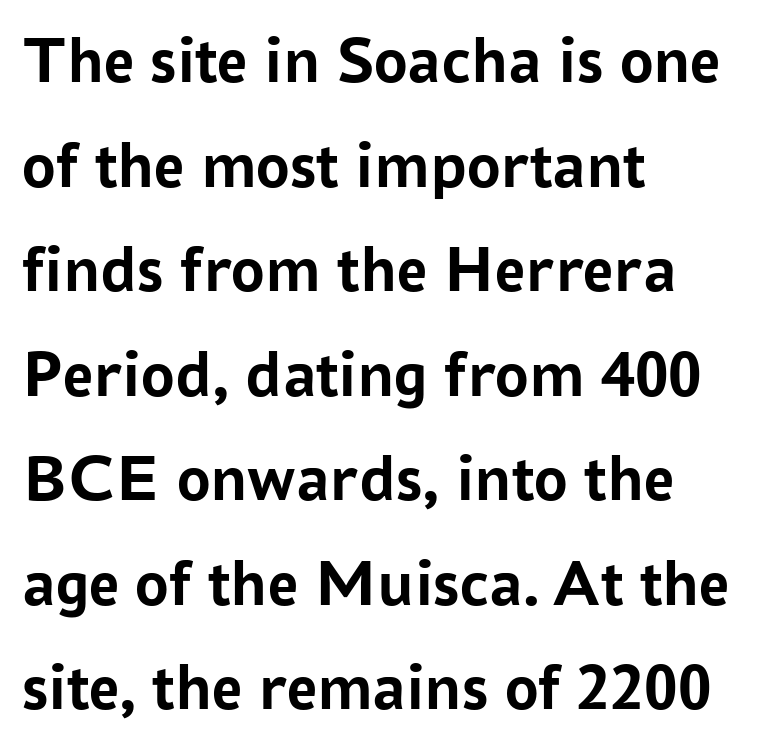
The image shows 67 px semibold sans-serif type, upright; set left-aligned, normal line spacing (1.56x), normal letter spacing, not underlined; low stroke contrast and a medium x-height.
